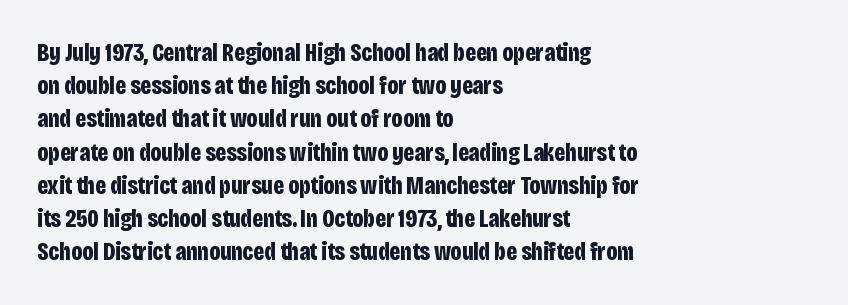
{"italic": "no", "bold": "yes", "underline": "no", "align": "left", "line_spacing": "normal", "line_spacing_ratio": 1.33, "letter_spacing": "normal", "letter_spacing_em": 0.0, "glyph_px": 25}
